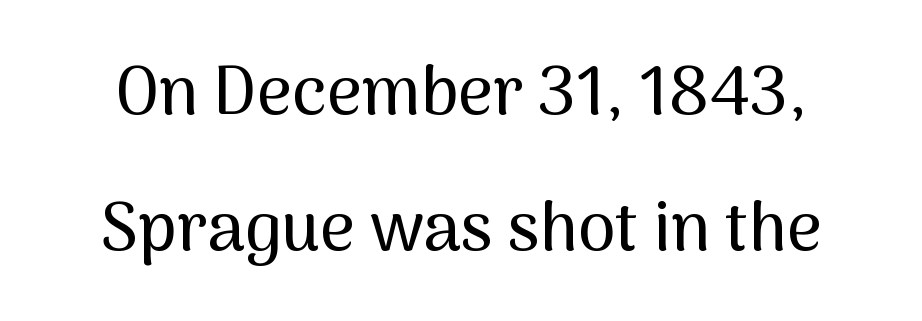
Italic? Not at all — the glyphs are vertical. Notice the wide empty band between every row — that's loose leading. Nothing unusual about the tracking: characters are spaced as the font intends. Character widths vary here, with narrow letters taking less room than wide ones. Nope, no serifs anywhere on these letters. The space directly below the letters is spotless.
